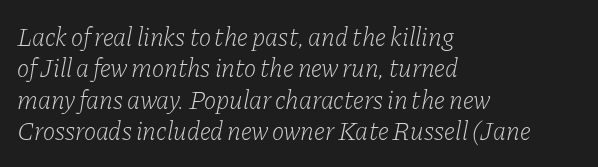
The image shows 26 px text type, italic (leaning right); set left-aligned, line spacing 1.21x, normal letter spacing, not underlined.
